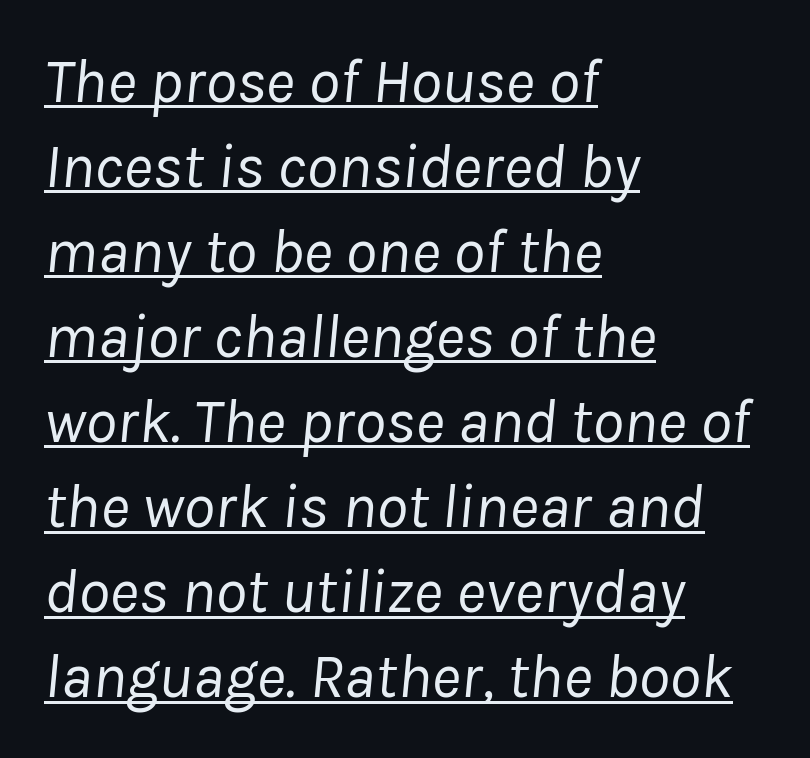
Spacing verdict: proportional, widths tailored to each character. The lines sit at an ordinary, default distance from one another. Weight: not bold — regular or lighter. Does a line run under the words? Yes, clearly. A student would call this left alignment; a typographer would say flush left, rag right. The gaps between neighbouring characters are ordinary and unremarkable.
